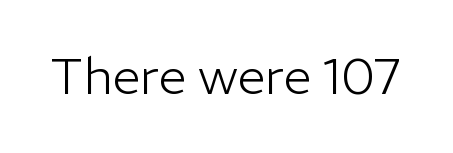
Q: Is the text bold? A: No.
Q: Is the text italic (slanted)? A: No, it is upright.
Q: Is the typeface a serif or a sans-serif typeface? A: Sans-serif.
Q: Is the text underlined? A: No.
Q: Is the spacing between letters normal or unusually wide? A: Normal.
Q: Width (condensed, normal, or wide)? A: Normal.
Q: Stroke contrast? A: Low.
Q: x-height? A: Medium.
Q: Monospaced? A: No.
